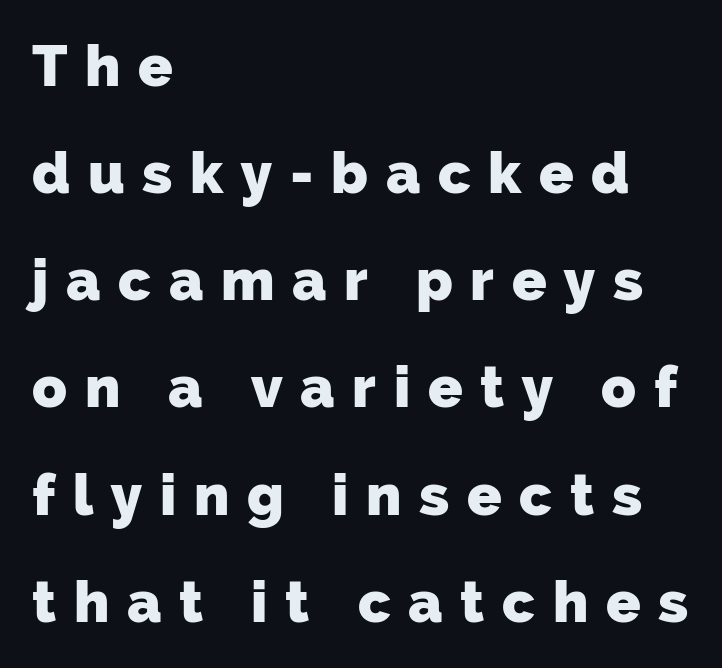
The image shows 57 px heavy sans-serif type; set left-aligned, line spacing 1.88x, unusually wide letter spacing (+0.31 em), not underlined; low stroke contrast and a medium x-height.
